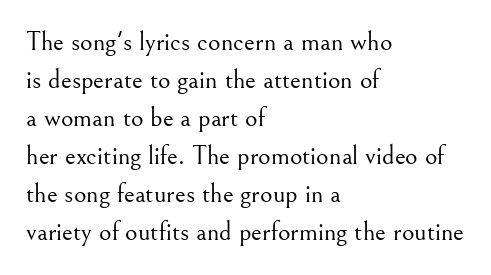
The image shows 27 px text type, upright; set left-aligned, normal line spacing (1.41x), normal letter spacing, not underlined.
